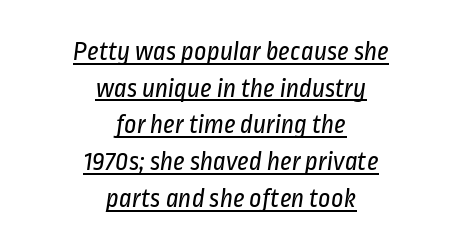
Stems here are at most as thick as an everyday book face. Horizontally, the lines are justified to the midpoint only. This is underlined copy, the kind a proofreader might mark for attention. Leading: standard. Here the glyphs are tracked normally, forming tight word shapes.
